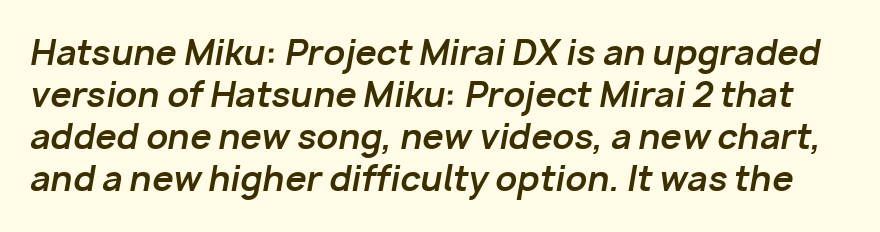
Q: Is the text bold? A: Yes.
Q: Is the text italic (slanted)? A: Yes, it leans right by about 10 degrees.
Q: Is the text underlined? A: No.
Q: Is the spacing between letters normal or unusually wide? A: Normal.
Q: Width (condensed, normal, or wide)? A: Normal.
Q: Stroke contrast? A: Low.
Q: x-height? A: Medium.
Q: Monospaced? A: No.
